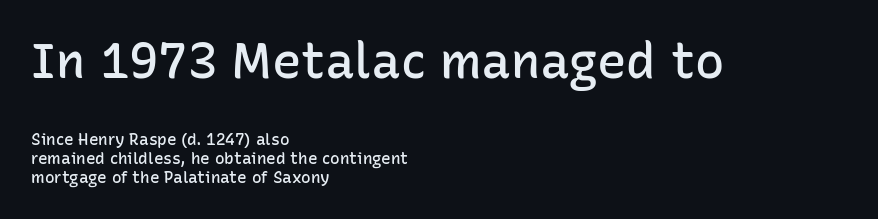
The image shows 49 px semibold sans-serif type, upright; set left-aligned, line spacing 1.2x, normal letter spacing, not underlined; the first (top) block is 3.06x larger; low stroke contrast and a medium x-height.
